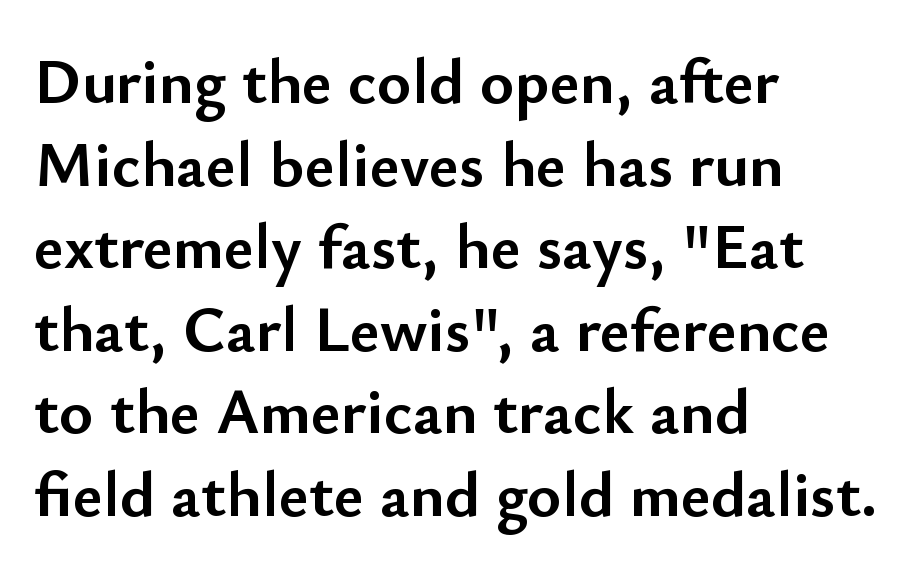
{"serif": "no", "italic": "no", "bold": "yes", "weight": "semibold", "width": "normal", "stroke_contrast": "low", "x_height": "small", "monospaced": "no", "underline": "no", "align": "left", "line_spacing": "normal", "line_spacing_ratio": 1.27, "letter_spacing": "normal", "letter_spacing_em": 0.0, "glyph_px": 65}
